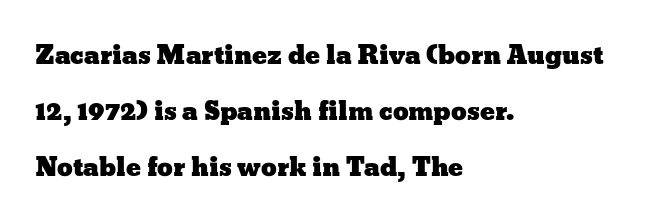
The image shows 25 px text type, upright; set left-aligned, loose line spacing (2.25x), normal letter spacing, not underlined.
